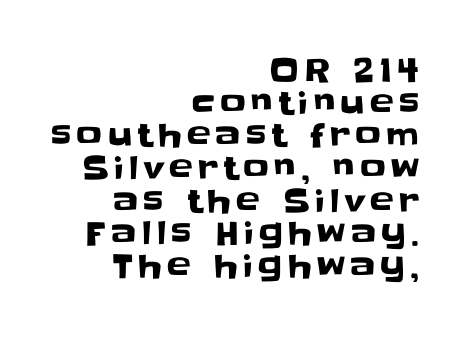
The image shows 32 px sans-serif type, upright; set right-aligned, tight line spacing (1.02x), not underlined; low stroke contrast and a large x-height.
